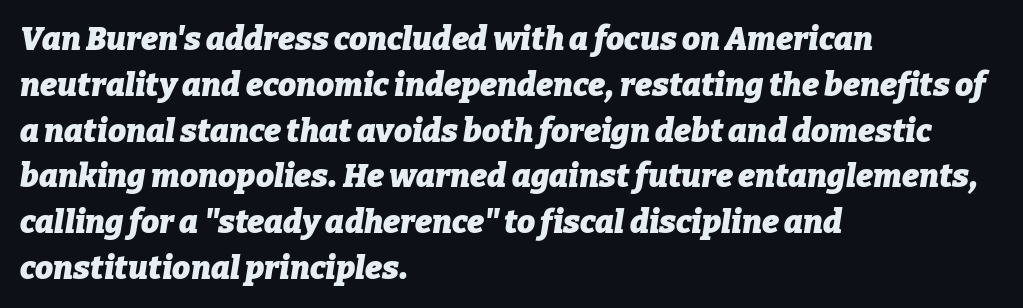
{"italic": "yes", "lean": "right", "slant_degrees": 9, "bold": "yes", "weight": "heavy", "width": "normal", "stroke_contrast": "low", "x_height": "medium", "monospaced": "no", "underline": "no", "align": "left", "line_spacing": "normal", "line_spacing_ratio": 1.43, "letter_spacing": "normal", "letter_spacing_em": 0.0, "glyph_px": 32}
